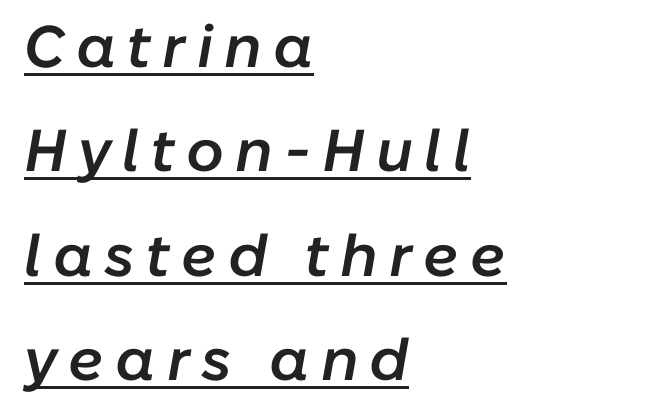
{"italic": "yes", "lean": "right", "slant_degrees": 10, "bold": "semi", "weight": "semibold", "width": "normal", "stroke_contrast": "low", "x_height": "medium", "monospaced": "no", "underline": "yes", "align": "left", "line_spacing_ratio": 1.77, "glyph_px": 59}
